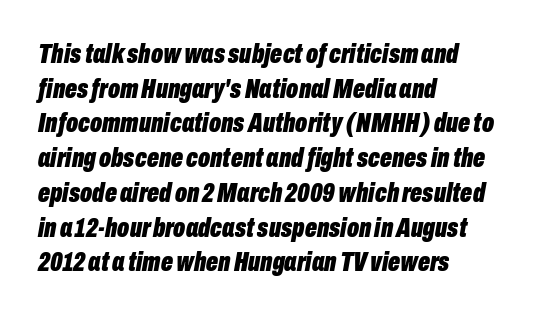
The image shows 28 px bold, condensed type, italic (leaning right); set left-aligned, line spacing 1.24x, normal letter spacing, not underlined; low stroke contrast and a medium x-height.
